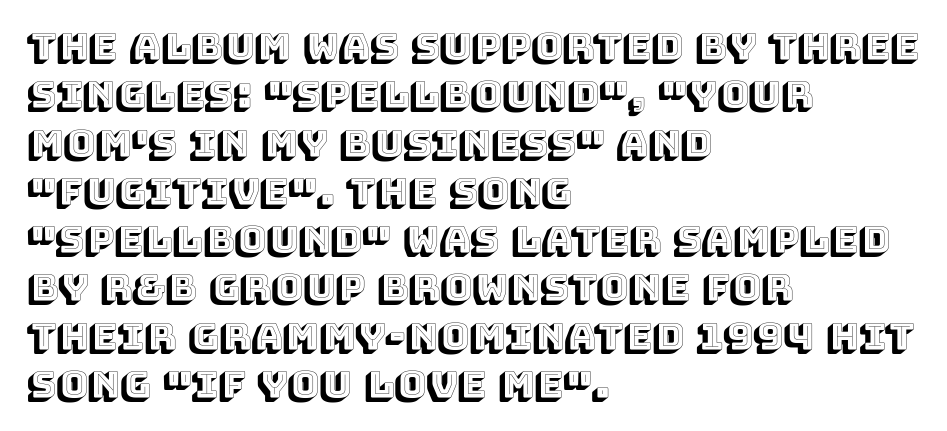
Short note: letters normally spaced. The paragraph has a hard left edge and a soft right edge. The rendering uses natural spacing where letterforms have individual widths. Honestly, the row spacing looks completely unremarkable. The lettering stays uniformly vertical, giving the passage a roman look.
